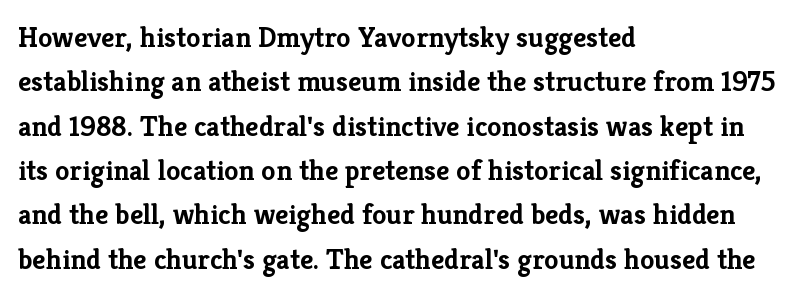
The image shows 29 px semibold serif type, upright; set left-aligned, normal line spacing (1.53x), normal letter spacing, not underlined; low stroke contrast and a medium x-height.
